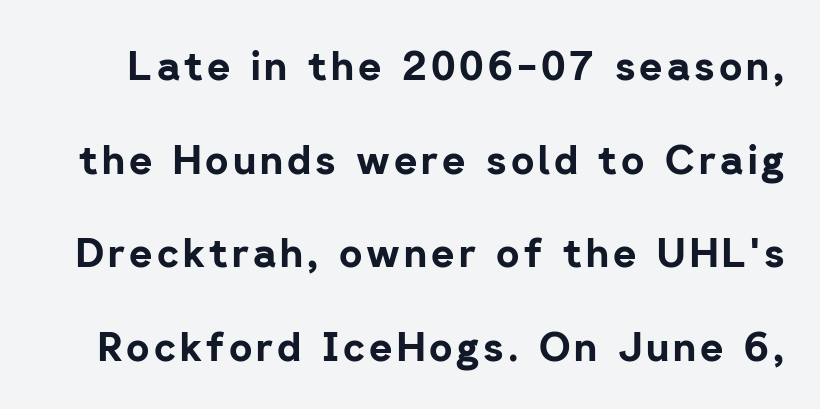
Notice how the stems are strictly vertical — no italics here. Decoration check: the copy has no underline. The rendering uses a large line-height, opening up the rows. The face used here is proportionally spaced, like ordinary book or web type. Does the type have serifs? No, each stem ends abruptly.
